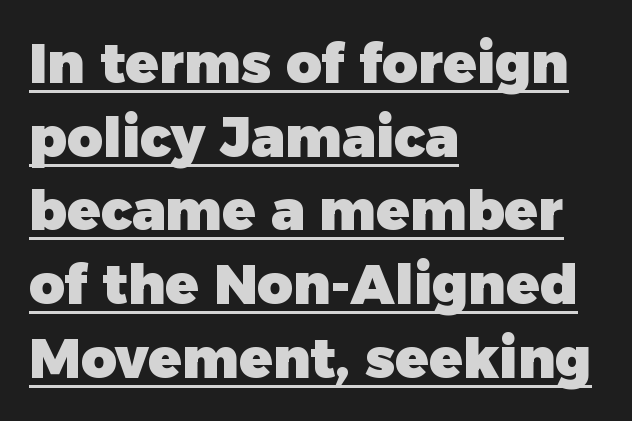
The face used here is proportionally spaced, like ordinary book or web type. Check the space under the baseline: a stroke is drawn there. Check where the strokes stop: nothing finishes them off — pure sans. The paragraph shown leans on its left margin.
